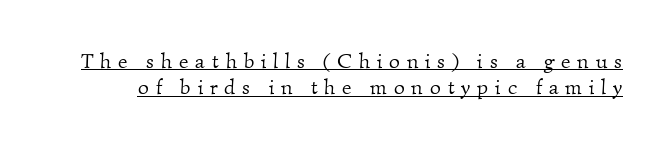
The image shows 21 px text type; set normal line spacing (1.25x), unusually wide letter spacing (+0.33 em), underlined.
